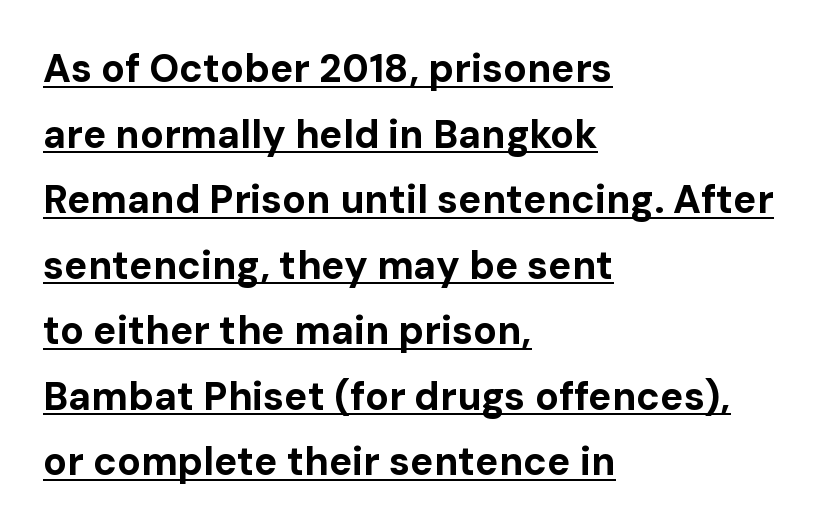
{"serif": "no", "italic": "no", "bold": "yes", "weight": "bold", "width": "normal", "stroke_contrast": "low", "x_height": "medium", "monospaced": "no", "underline": "yes", "align": "left", "line_spacing": "normal", "line_spacing_ratio": 1.68, "letter_spacing": "normal", "letter_spacing_em": 0.0, "glyph_px": 39}
